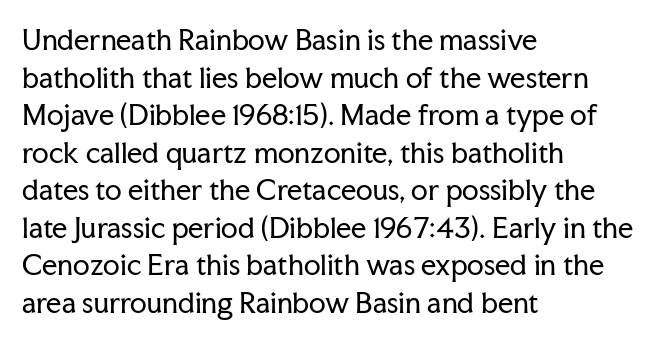
The image shows 27 px text type, upright; set left-aligned, normal line spacing (1.39x), normal letter spacing, not underlined.
